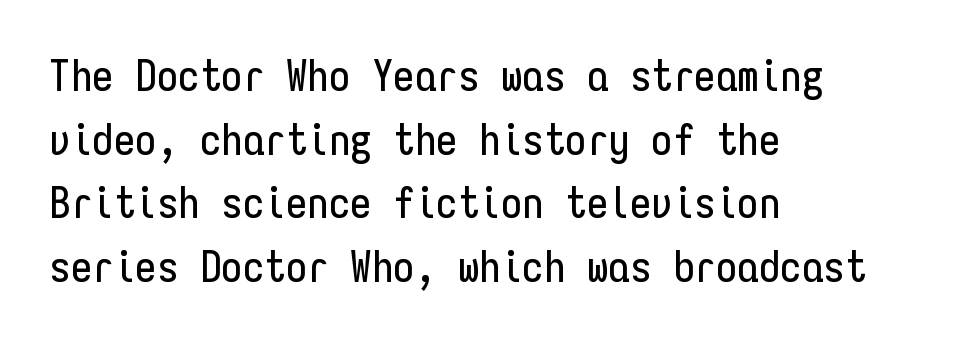
The image shows 43 px condensed sans-serif type, upright, monospaced; set left-aligned, normal line spacing (1.48x), normal letter spacing, not underlined; low stroke contrast and a medium x-height.
